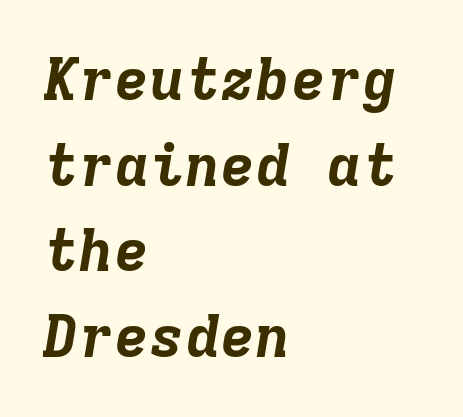
Q: Is the text bold? A: Yes.
Q: Is the text italic (slanted)? A: Yes, it leans right by about 9 degrees.
Q: Is the text underlined? A: No.
Q: How is the paragraph aligned? A: Left-aligned.
Q: Is the spacing between letters normal or unusually wide? A: Normal.
Q: Is the spacing between lines tight, normal or loose? A: Normal.
Q: Width (condensed, normal, or wide)? A: Normal.
Q: Stroke contrast? A: Low.
Q: x-height? A: Medium.
Q: Monospaced? A: Yes.
